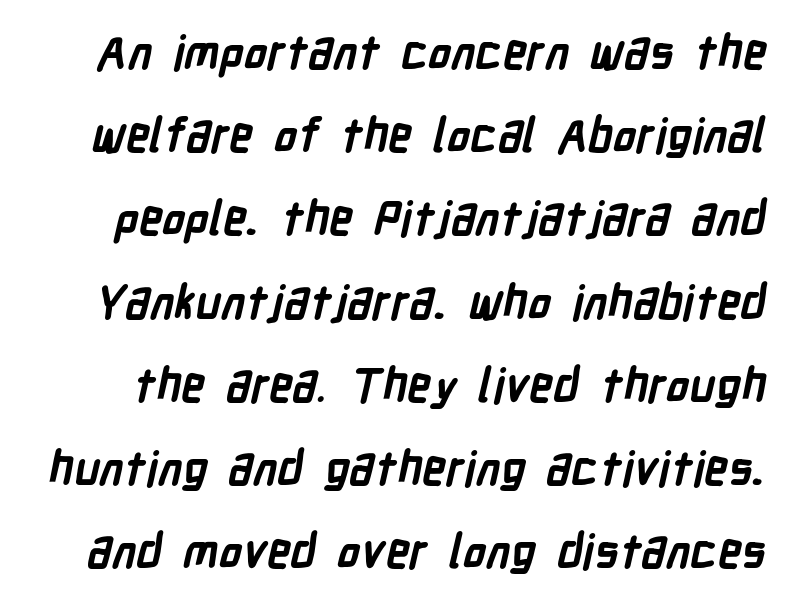
Rule under the text: the space is simply empty. Look at the bottom of the vertical strokes: they stop flat, with no serifs. Is the type bold? Yes — the strokes are clearly thick and heavy. Letter spacing: default.
